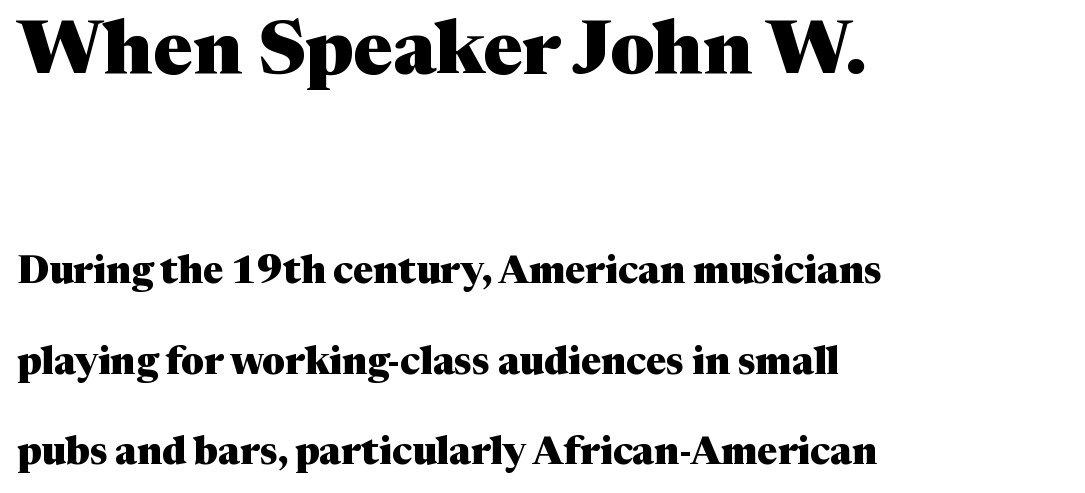
Q: Is the text bold? A: Yes.
Q: Is the text italic (slanted)? A: No, it is upright.
Q: Is the typeface a serif or a sans-serif typeface? A: Serif.
Q: Is the text underlined? A: No.
Q: How is the paragraph aligned? A: Left-aligned.
Q: Is the spacing between letters normal or unusually wide? A: Normal.
Q: Is the spacing between lines tight, normal or loose? A: Loose.
Q: Which block of text is set in a larger size, the first (top) or the second (bottom)? A: The first (top) one.
Q: Width (condensed, normal, or wide)? A: Normal.
Q: Stroke contrast? A: Medium.
Q: x-height? A: Medium.
Q: Monospaced? A: No.
